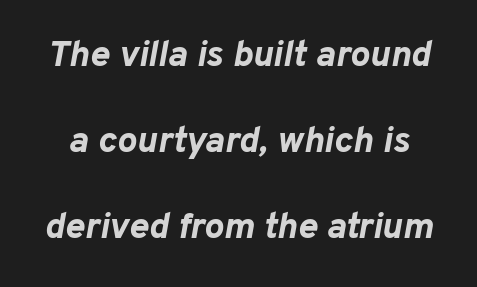
The image shows 37 px bold type, italic (leaning right); set loose line spacing (2.33x), normal letter spacing, not underlined; low stroke contrast and a medium x-height.
